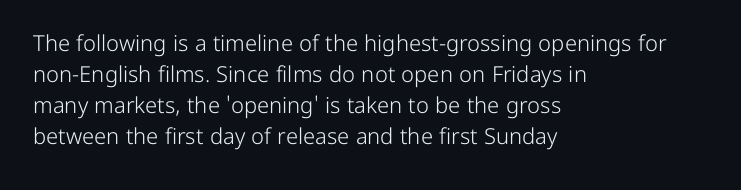
Q: Is the text bold? A: No.
Q: Is the text italic (slanted)? A: No, it is upright.
Q: Is the text underlined? A: No.
Q: How is the paragraph aligned? A: Left-aligned.
Q: Is the spacing between letters normal or unusually wide? A: Normal.
Q: Is the spacing between lines tight, normal or loose? A: Normal.
